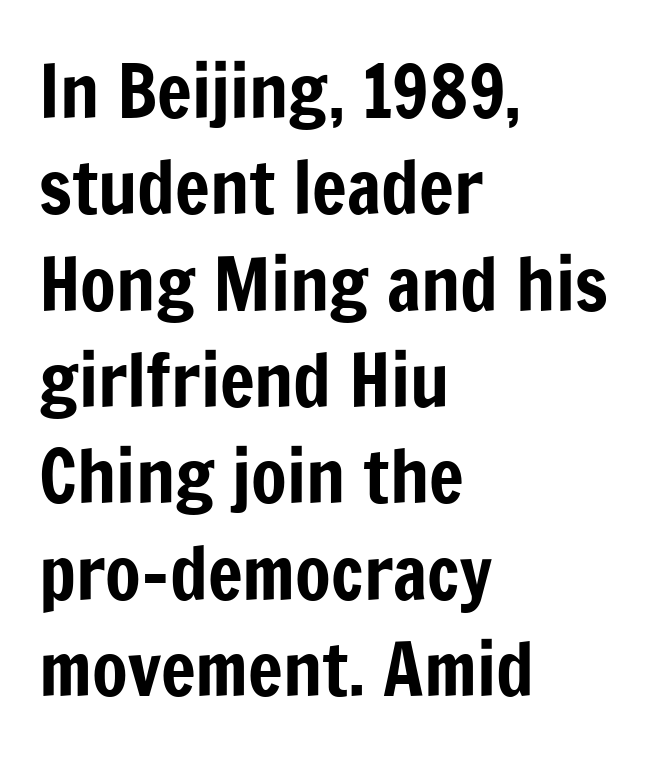
If you measured baseline to baseline, you'd find a middling distance. Character widths vary here, with narrow letters taking less room than wide ones. Quick note: not italic, upright. Serifs: no, the terminals of the letterforms are clean. Lines of text with bare space underneath.
